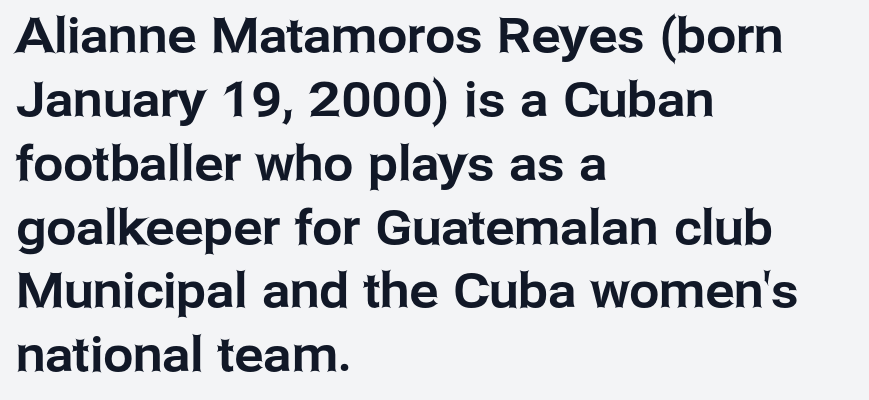
Q: Is the text italic (slanted)? A: No, it is upright.
Q: Is the typeface a serif or a sans-serif typeface? A: Sans-serif.
Q: Is the text underlined? A: No.
Q: How is the paragraph aligned? A: Left-aligned.
Q: Is the spacing between letters normal or unusually wide? A: Normal.
Q: Is the spacing between lines tight, normal or loose? A: Normal.
Q: Width (condensed, normal, or wide)? A: Normal.
Q: Stroke contrast? A: Low.
Q: x-height? A: Medium.
Q: Monospaced? A: No.
